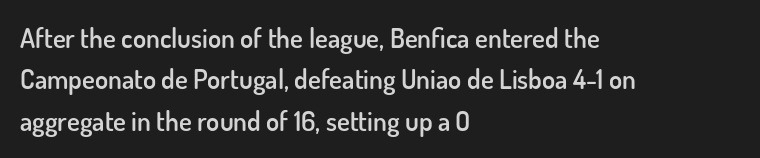
Q: Is the text bold? A: Semi-bold.
Q: Is the text italic (slanted)? A: No, it is upright.
Q: Is the text underlined? A: No.
Q: How is the paragraph aligned? A: Left-aligned.
Q: Is the spacing between letters normal or unusually wide? A: Normal.
Q: Is the spacing between lines tight, normal or loose? A: Normal.
